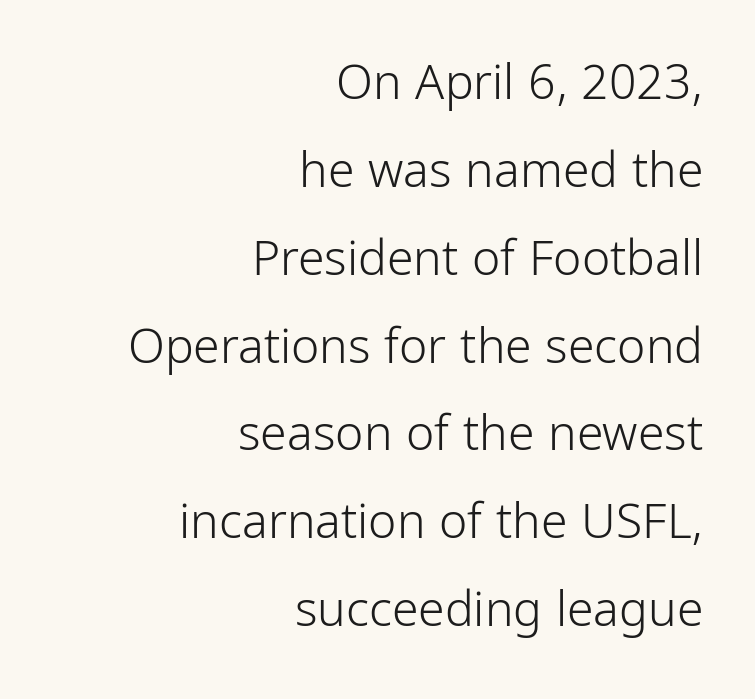
Q: Is the text bold? A: No.
Q: Is the text italic (slanted)? A: No, it is upright.
Q: Is the typeface a serif or a sans-serif typeface? A: Sans-serif.
Q: Is the text underlined? A: No.
Q: How is the paragraph aligned? A: Right-aligned.
Q: Is the spacing between letters normal or unusually wide? A: Normal.
Q: Width (condensed, normal, or wide)? A: Condensed.
Q: Stroke contrast? A: Low.
Q: x-height? A: Medium.
Q: Monospaced? A: No.
